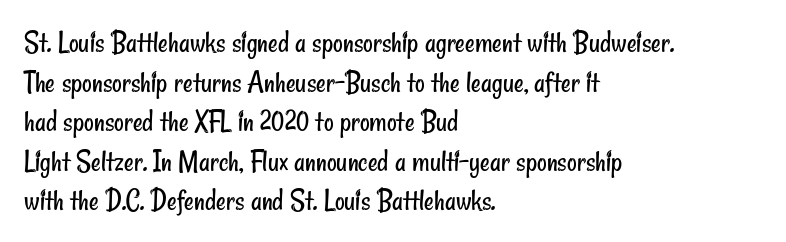
The image shows 30 px regular-weight, condensed sans-serif type; set left-aligned, normal line spacing (1.32x), normal letter spacing, not underlined; low stroke contrast and a small x-height.
